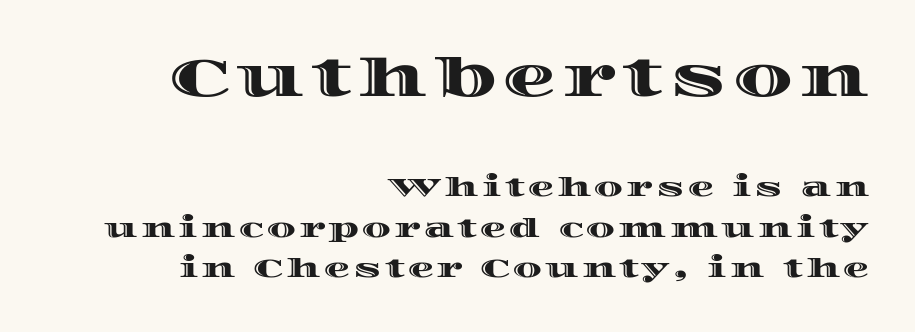
{"italic": "no", "width": "wide", "x_height": "large", "monospaced": "no", "underline": "no", "align": "right", "line_spacing": "normal", "line_spacing_ratio": 1.56, "larger_block": "first", "size_ratio": 2.04, "glyph_px": 53}
